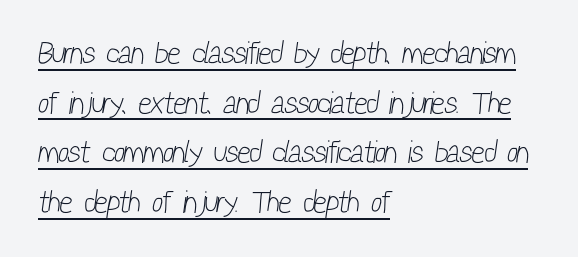
Q: Is the text bold? A: No.
Q: Is the typeface a serif or a sans-serif typeface? A: Sans-serif.
Q: Is the text underlined? A: Yes.
Q: How is the paragraph aligned? A: Left-aligned.
Q: Is the spacing between letters normal or unusually wide? A: Normal.
Q: Is the spacing between lines tight, normal or loose? A: Normal.
Q: Width (condensed, normal, or wide)? A: Condensed.
Q: Stroke contrast? A: Low.
Q: x-height? A: Medium.
Q: Monospaced? A: No.
